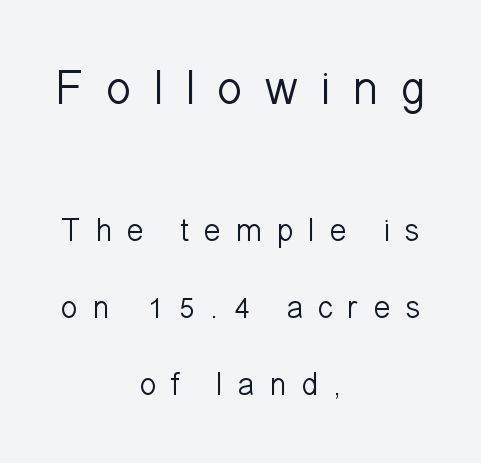
{"serif": "no", "italic": "no", "bold": "no", "weight": "light", "width": "normal", "stroke_contrast": "low", "x_height": "medium", "monospaced": "no", "underline": "no", "align": "center", "line_spacing": "loose", "line_spacing_ratio": 2.41, "letter_spacing": "wide", "letter_spacing_em": 0.44, "larger_block": "first", "size_ratio": 1.5, "glyph_px": 48}
